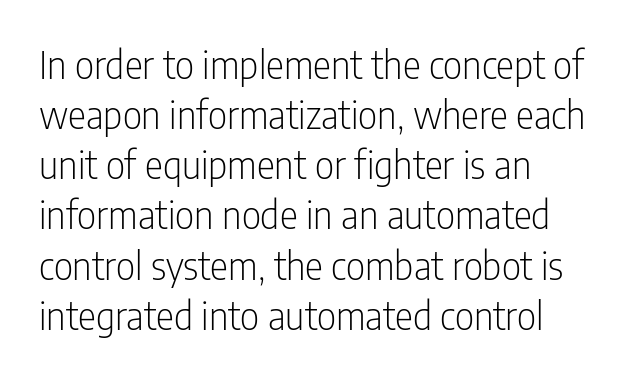
{"serif": "no", "italic": "no", "bold": "no", "weight": "light", "width": "condensed", "stroke_contrast": "low", "x_height": "medium", "monospaced": "no", "underline": "no", "align": "left", "line_spacing": "normal", "line_spacing_ratio": 1.32, "letter_spacing": "normal", "letter_spacing_em": 0.0, "glyph_px": 38}
